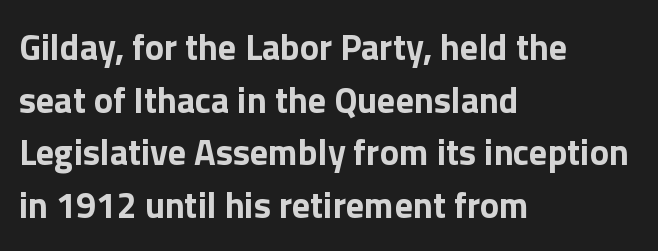
Evenly set lines give the paragraph a standard silhouette. Note: no serifs on the glyphs. The axis of the letterforms is exactly vertical. The typesetter chose a ragged-right arrangement here. Descenders hang freely into open space. A full-strength bold gives these letters their thick strokes.
